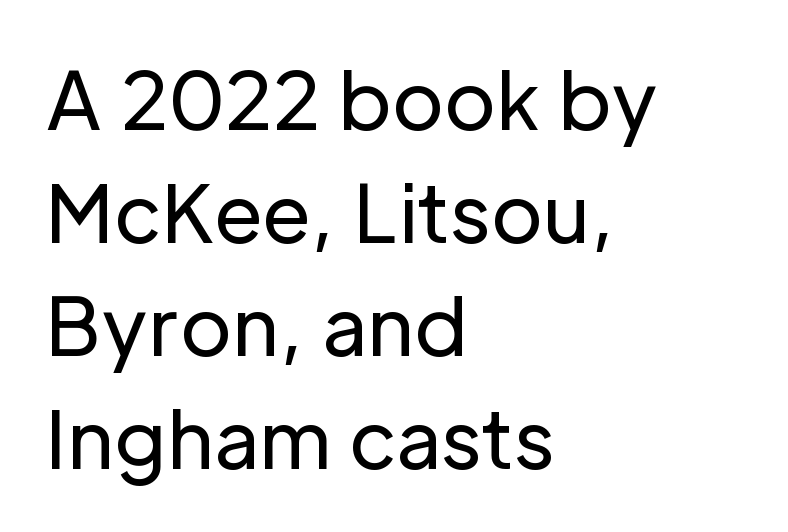
The image shows 79 px regular-weight sans-serif type, upright; set left-aligned, normal line spacing (1.43x), normal letter spacing, not underlined; low stroke contrast and a medium x-height.
